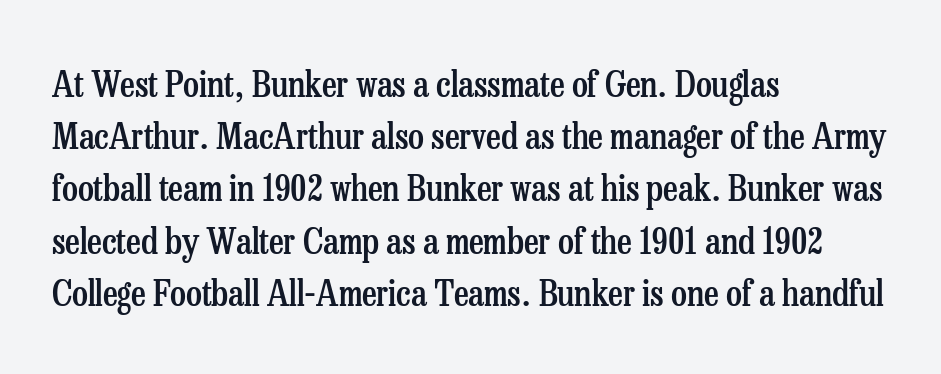
The image shows 36 px semibold, condensed serif type, upright; set left-aligned, normal line spacing (1.45x), normal letter spacing, not underlined; low stroke contrast and a medium x-height.
